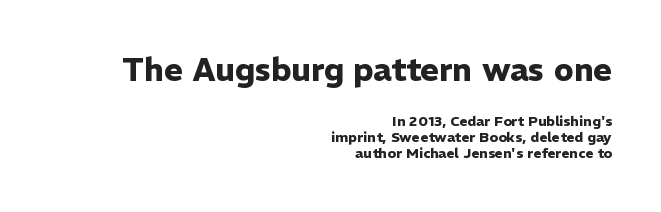
Q: Is the text bold? A: Yes.
Q: Is the text italic (slanted)? A: No, it is upright.
Q: Is the typeface a serif or a sans-serif typeface? A: Sans-serif.
Q: Is the text underlined? A: No.
Q: How is the paragraph aligned? A: Right-aligned.
Q: Is the spacing between letters normal or unusually wide? A: Normal.
Q: Which block of text is set in a larger size, the first (top) or the second (bottom)? A: The first (top) one.
Q: Width (condensed, normal, or wide)? A: Normal.
Q: Stroke contrast? A: Low.
Q: x-height? A: Medium.
Q: Monospaced? A: No.
